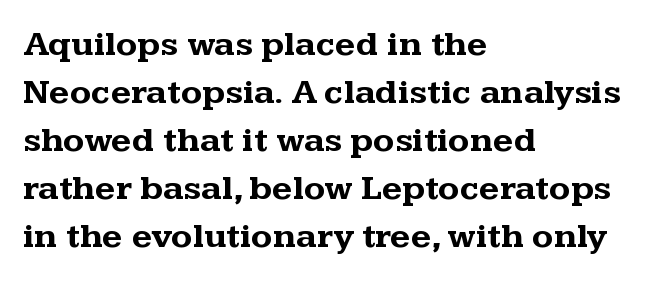
Decoration check: the copy has no underline. Examine the stroke ends and you'll spot serifs. The vertical gap from one line to the next is medium. The letters sit at their default tracking, neither squeezed nor spread. Unlike italic type, these characters show no tilt at all. The letters are bold, with thick, heavy strokes.
